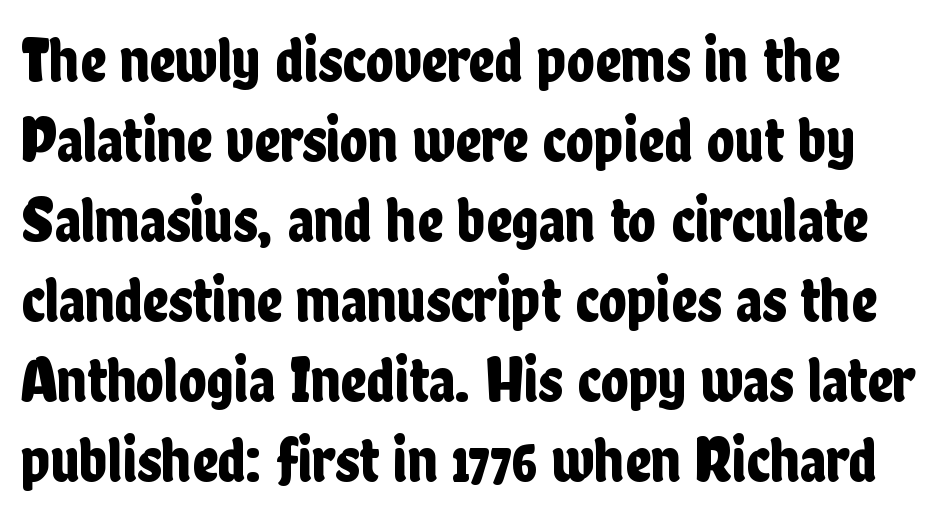
{"serif": "no", "italic": "no", "width": "condensed", "stroke_contrast": "low", "x_height": "medium", "monospaced": "no", "underline": "no", "line_spacing": "normal", "line_spacing_ratio": 1.25, "letter_spacing": "normal", "letter_spacing_em": 0.0, "glyph_px": 64}
